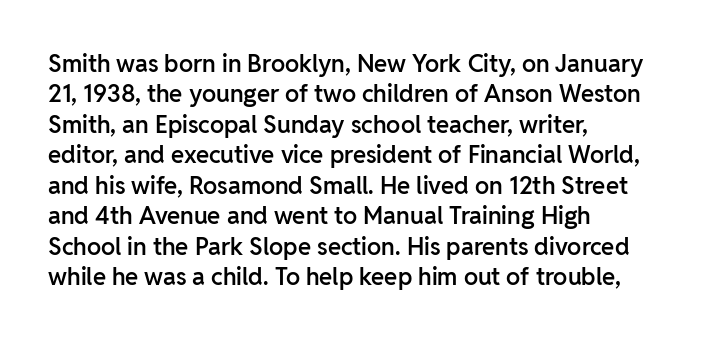
{"italic": "no", "bold": "semi", "underline": "no", "align": "left", "line_spacing": "normal", "line_spacing_ratio": 1.27, "letter_spacing": "normal", "letter_spacing_em": 0.0, "glyph_px": 24}
